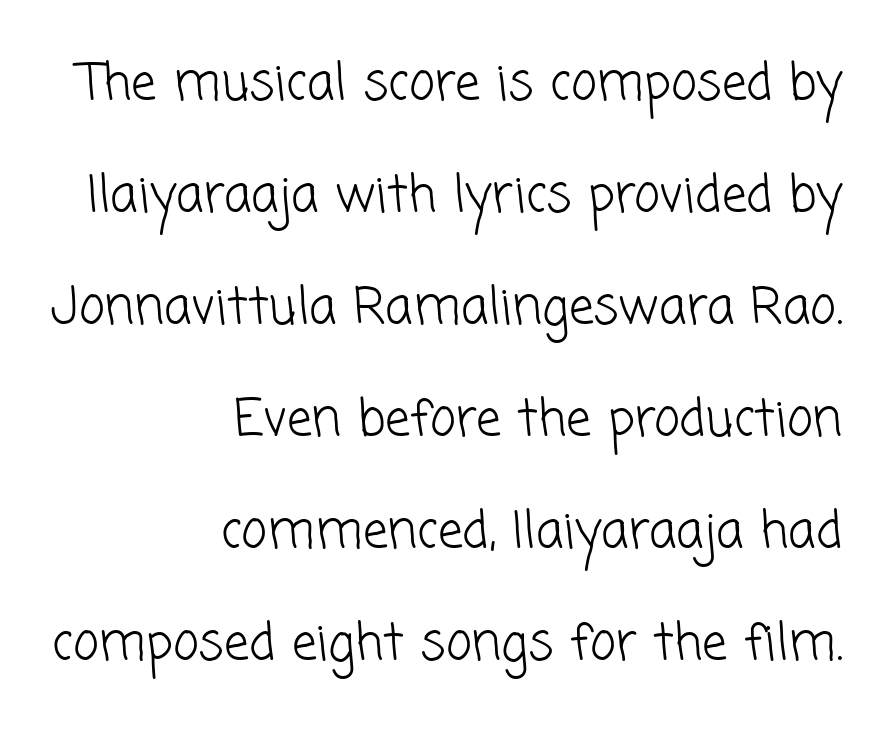
The glyphs are unaccompanied by any horizontal stroke below them. Teacher's note: observe the even right margin — that is flush-right alignment. Each letter keeps its own natural width here, so spacing adapts to shape. The font sits on the lighter half of the weight spectrum, regular included. Widely set lines give the paragraph a tall, airy silhouette.
